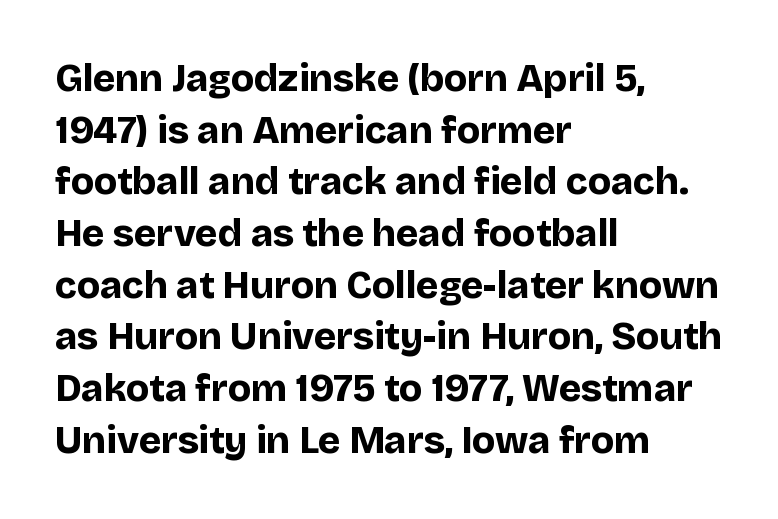
The image shows 38 px bold sans-serif type, upright; set left-aligned, normal line spacing (1.36x), normal letter spacing, not underlined; low stroke contrast and a large x-height.
